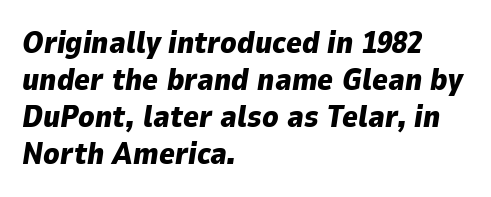
{"italic": "yes", "lean": "right", "slant_degrees": 9, "bold": "yes", "weight": "heavy", "width": "normal", "stroke_contrast": "low", "x_height": "medium", "monospaced": "no", "underline": "no", "align": "left", "line_spacing_ratio": 1.23, "letter_spacing": "normal", "letter_spacing_em": 0.0, "glyph_px": 30}
